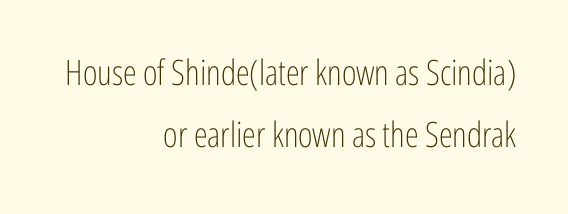
{"serif": "no", "italic": "no", "bold": "no", "weight": "light", "width": "condensed", "stroke_contrast": "low", "x_height": "medium", "monospaced": "no", "underline": "no", "align": "right", "line_spacing_ratio": 1.76, "letter_spacing": "normal", "letter_spacing_em": 0.0, "glyph_px": 35}
